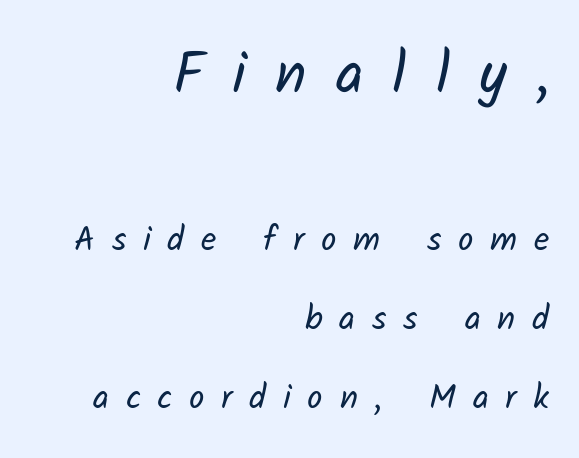
Horizontally, the lines are justified to the trailing edge only. Loosely led — the rows are spread out. Size hierarchy here favors the leading block over the trailing one. The horizontal fit of the characters is loose and conspicuously gappy. Each letter keeps its own natural width here, so spacing adapts to shape.
